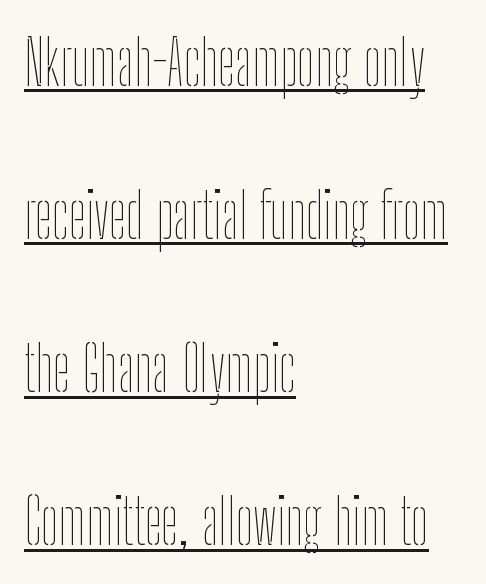
{"italic": "no", "bold": "no", "weight": "thin", "width": "condensed", "stroke_contrast": "low", "x_height": "medium", "monospaced": "no", "underline": "yes", "align": "left", "line_spacing": "loose", "line_spacing_ratio": 2.47, "letter_spacing": "normal", "letter_spacing_em": 0.0, "glyph_px": 62}
